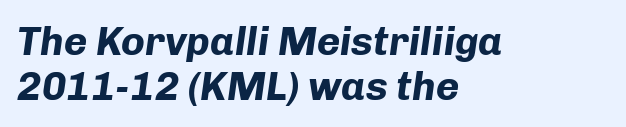
The image shows 40 px bold type, italic (leaning right); set left-aligned, tight line spacing (1.12x), normal letter spacing, not underlined; low stroke contrast and a medium x-height.
